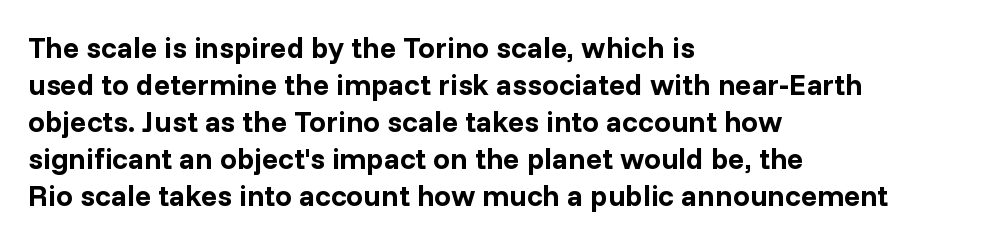
{"serif": "no", "italic": "no", "bold": "yes", "weight": "bold", "width": "normal", "stroke_contrast": "low", "x_height": "medium", "monospaced": "no", "underline": "no", "align": "left", "line_spacing_ratio": 1.23, "letter_spacing": "normal", "letter_spacing_em": 0.0, "glyph_px": 30}
